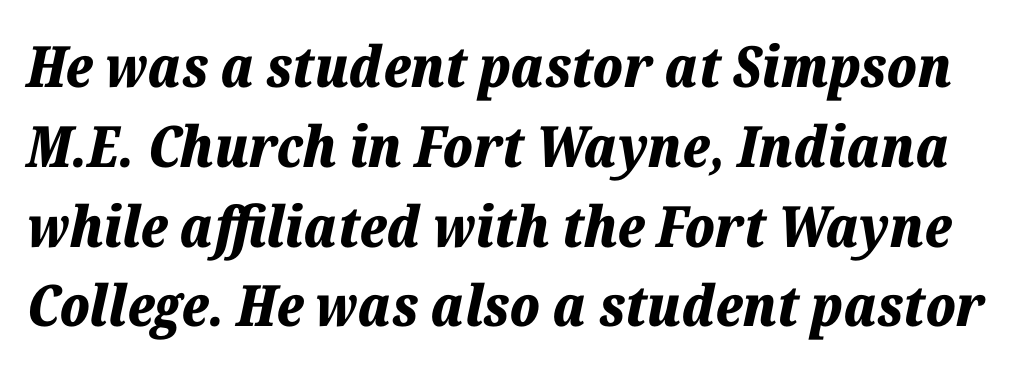
The image shows 57 px bold type, italic (leaning right); set normal line spacing (1.4x), normal letter spacing, not underlined; low stroke contrast and a medium x-height.
